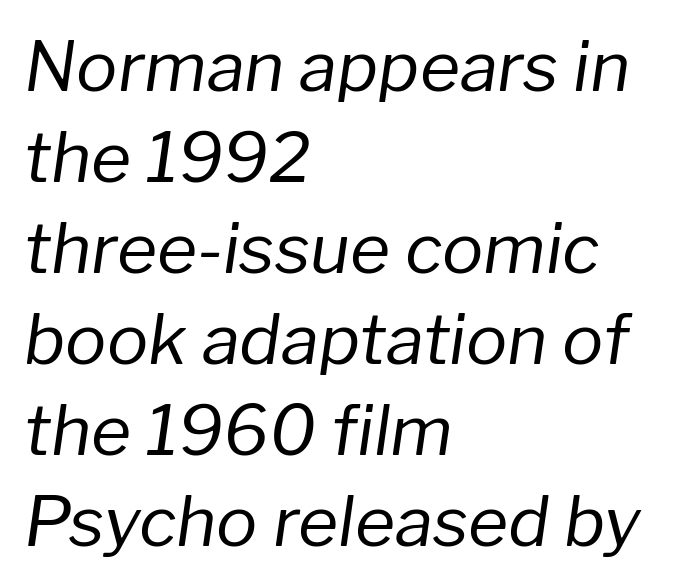
The image shows 69 px regular-weight type, italic (leaning right); set left-aligned, normal line spacing (1.32x), normal letter spacing, not underlined; low stroke contrast and a medium x-height.
